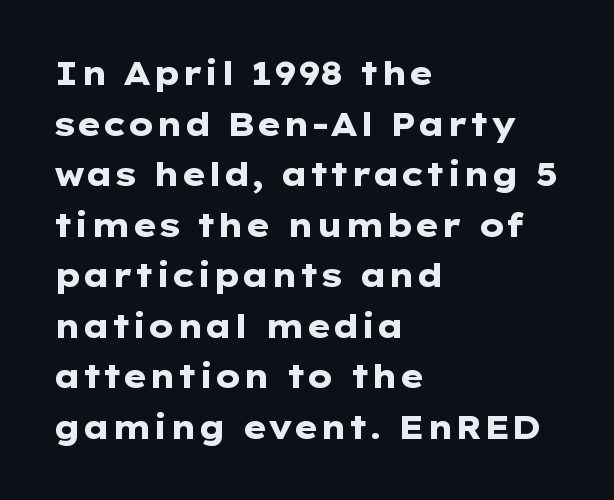
Q: Is the text bold? A: Yes.
Q: Is the text italic (slanted)? A: No, it is upright.
Q: Is the typeface a serif or a sans-serif typeface? A: Sans-serif.
Q: Is the text underlined? A: No.
Q: How is the paragraph aligned? A: Left-aligned.
Q: Is the spacing between letters normal or unusually wide? A: Normal.
Q: Is the spacing between lines tight, normal or loose? A: Normal.
Q: Width (condensed, normal, or wide)? A: Wide.
Q: Stroke contrast? A: Low.
Q: x-height? A: Medium.
Q: Monospaced? A: No.
